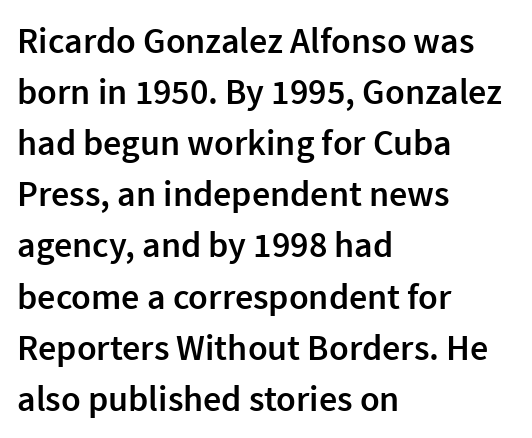
Check under the words: just untouched page. What's the leading like? Ordinary, nothing unusual. The letters stand straight up with perfectly vertical stems. Slightly chunky letters — semibold, I'd say, not full bold. The letters advance in unequal steps, a hallmark of proportional type. Teacher's note: observe the even left margin — that is flush-left alignment.
